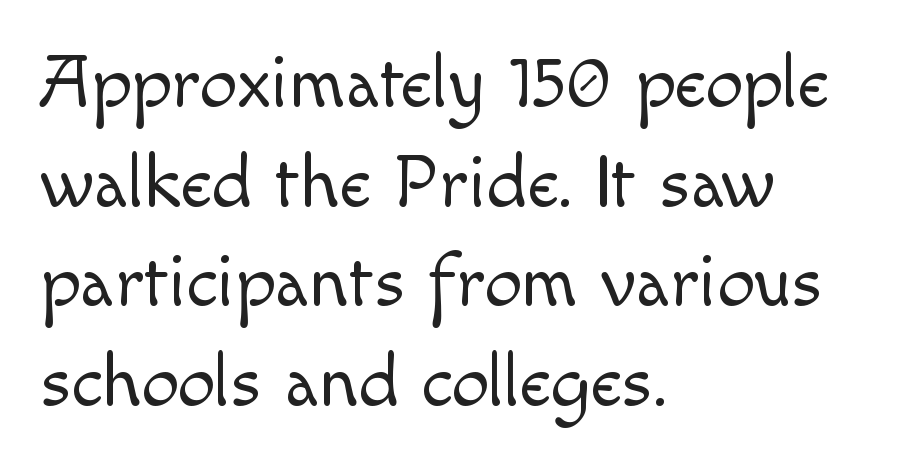
The image shows 75 px light sans-serif type, upright; set left-aligned, normal line spacing (1.33x), normal letter spacing, not underlined; a small x-height.
